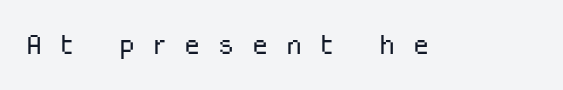
Q: Is the text bold? A: No.
Q: Is the text italic (slanted)? A: No, it is upright.
Q: Is the typeface a serif or a sans-serif typeface? A: Sans-serif.
Q: Is the text underlined? A: No.
Q: Is the spacing between letters normal or unusually wide? A: Unusually wide.
Q: Width (condensed, normal, or wide)? A: Normal.
Q: Stroke contrast? A: Low.
Q: x-height? A: Medium.
Q: Monospaced? A: No.
